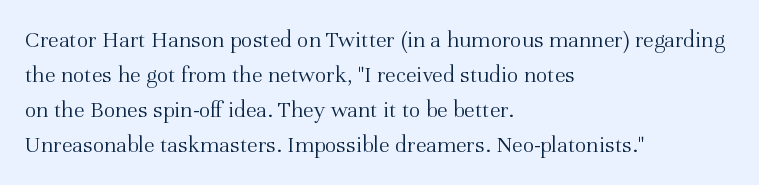
{"italic": "no", "bold": "no", "underline": "no", "align": "left", "line_spacing": "normal", "line_spacing_ratio": 1.46, "letter_spacing": "normal", "letter_spacing_em": 0.0, "glyph_px": 24}
